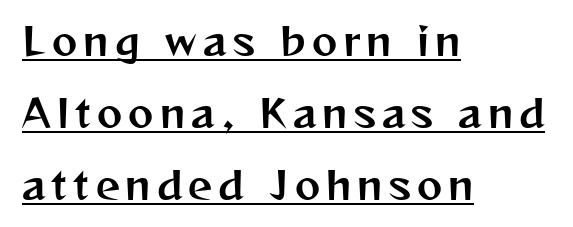
The image shows 38 px sans-serif type, upright; set left-aligned, line spacing 1.89x, underlined; medium stroke contrast and a medium x-height.
